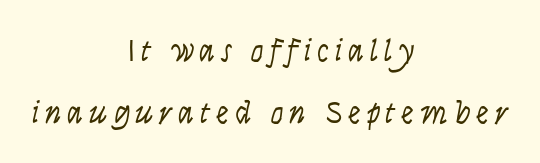
Q: Is the text bold? A: No.
Q: Is the text italic (slanted)? A: Yes.
Q: Is the typeface a serif or a sans-serif typeface? A: Sans-serif.
Q: Is the text underlined? A: No.
Q: How is the paragraph aligned? A: Centered.
Q: Is the spacing between lines tight, normal or loose? A: Loose.
Q: Width (condensed, normal, or wide)? A: Condensed.
Q: Stroke contrast? A: Low.
Q: x-height? A: Large.
Q: Monospaced? A: No.
